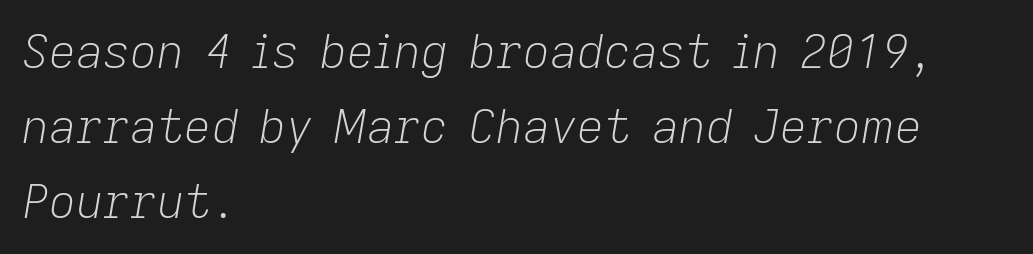
Q: Is the text bold? A: No.
Q: Is the text italic (slanted)? A: Yes, it leans right by about 9 degrees.
Q: Is the text underlined? A: No.
Q: How is the paragraph aligned? A: Left-aligned.
Q: Is the spacing between letters normal or unusually wide? A: Normal.
Q: Is the spacing between lines tight, normal or loose? A: Normal.
Q: Width (condensed, normal, or wide)? A: Normal.
Q: Stroke contrast? A: Low.
Q: x-height? A: Medium.
Q: Monospaced? A: No.
